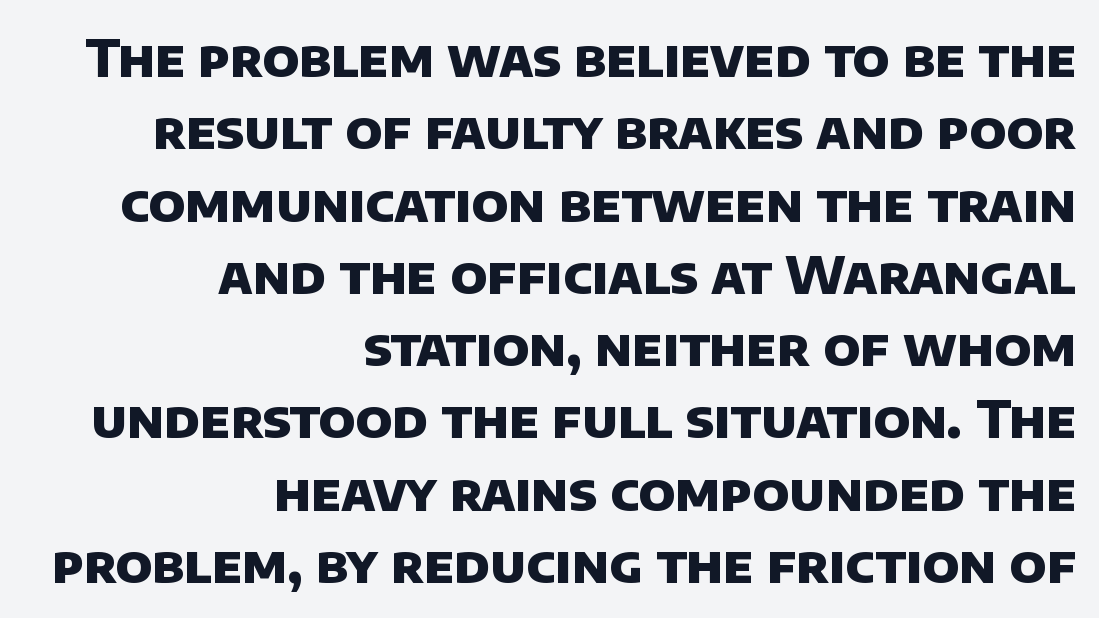
The image shows 52 px heavy sans-serif type; set right-aligned, normal line spacing (1.39x), normal letter spacing, not underlined; low stroke contrast and a large x-height.
